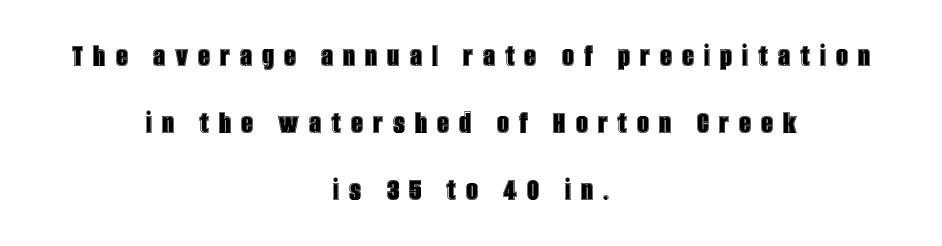
Reading down the block, each line starts at a different indent, mirrored at its end. Here the designer chose a conventional face with non-uniform glyph widths. The passage shown stacks its lines with a broad gap. Observe the wide spacing: letters keep a clear distance from each other. Descenders are the only things crossing below the line. You can tell it's not italic because the verticals are truly vertical.
